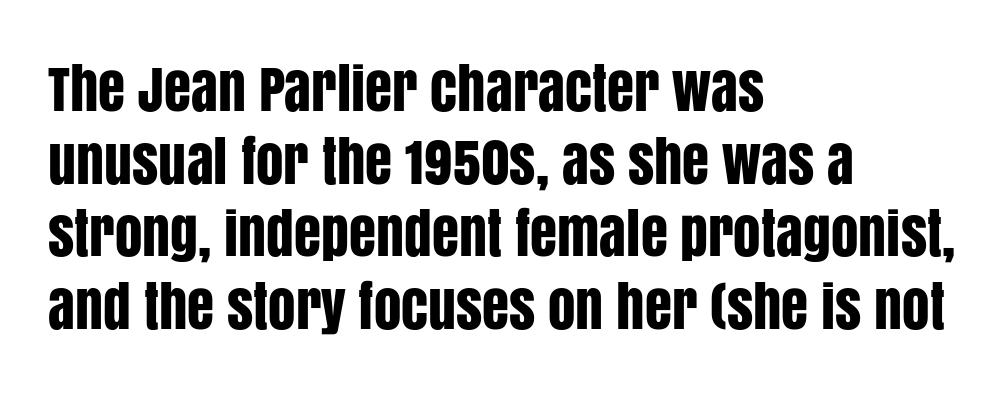
Q: Is the text italic (slanted)? A: No, it is upright.
Q: Is the typeface a serif or a sans-serif typeface? A: Sans-serif.
Q: Is the text underlined? A: No.
Q: How is the paragraph aligned? A: Left-aligned.
Q: Is the spacing between letters normal or unusually wide? A: Normal.
Q: Is the spacing between lines tight, normal or loose? A: Normal.
Q: Width (condensed, normal, or wide)? A: Condensed.
Q: Stroke contrast? A: Low.
Q: x-height? A: Large.
Q: Monospaced? A: No.
